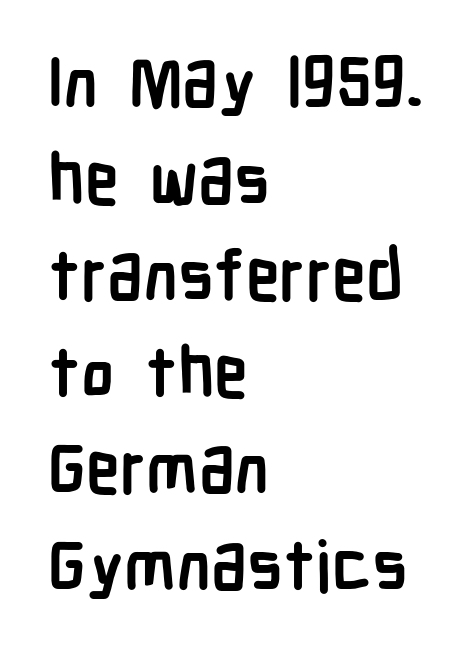
The image shows 69 px semibold, condensed sans-serif type, upright; set left-aligned, normal line spacing (1.4x), normal letter spacing, not underlined; low stroke contrast and a medium x-height.
